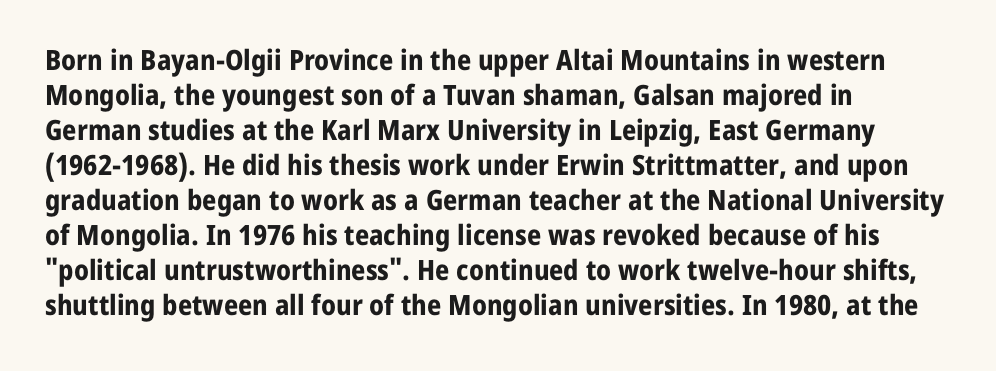
{"serif": "no", "italic": "no", "bold": "yes", "weight": "bold", "width": "normal", "stroke_contrast": "low", "x_height": "medium", "monospaced": "no", "underline": "no", "align": "left", "line_spacing": "normal", "line_spacing_ratio": 1.25, "letter_spacing": "normal", "letter_spacing_em": 0.0, "glyph_px": 28}
